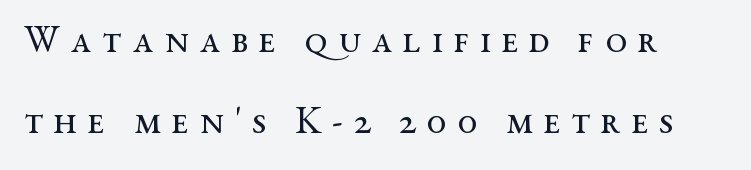
{"serif": "yes", "italic": "no", "bold": "no", "weight": "regular", "width": "wide", "stroke_contrast": "medium", "x_height": "medium", "monospaced": "no", "underline": "no", "line_spacing": "loose", "line_spacing_ratio": 2.08, "letter_spacing": "wide", "letter_spacing_em": 0.27, "glyph_px": 39}
